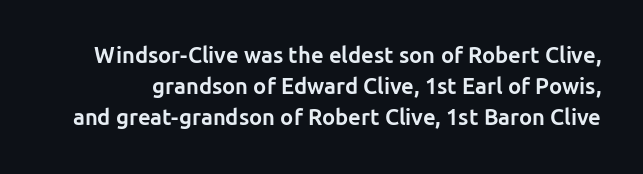
The lines sit at an ordinary, default distance from one another. The type sits square on the baseline with zero lean. Tracking here is standard; glyphs follow each other at the usual distance. The gap between lines stays unmarked. The letters are bold, with thick, heavy strokes.
